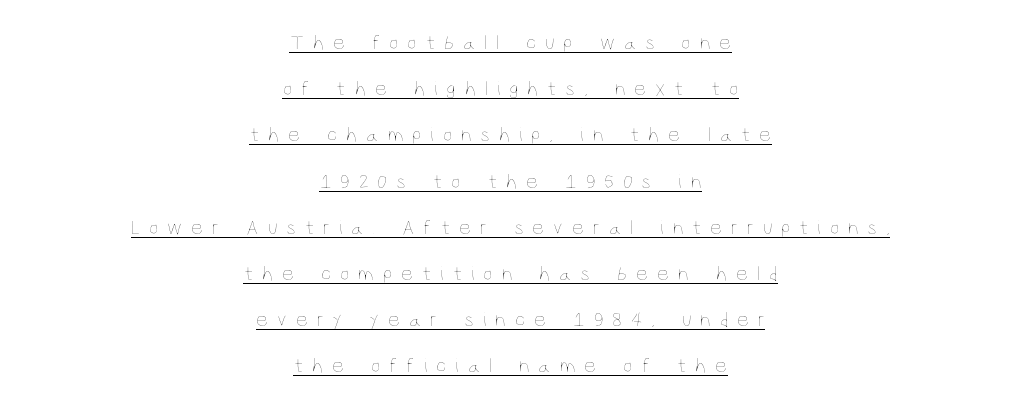
The rendering inserts visible extra space after every character. The font's upright variant was chosen for this text. The typesetter chose a symmetrical, centered arrangement here. Emphasis is given by a line drawn under the lettering.
